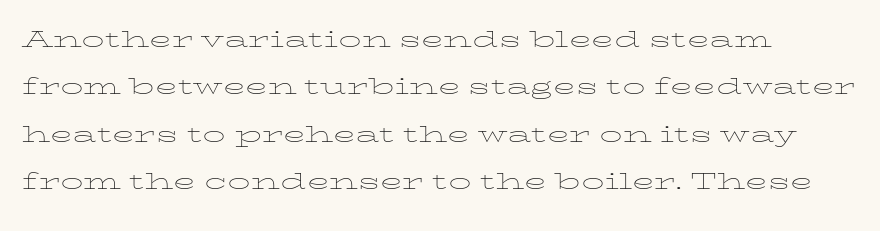
The image shows 30 px thin, wide type, upright; set left-aligned, normal line spacing (1.58x), normal letter spacing, not underlined; low stroke contrast and a medium x-height.
